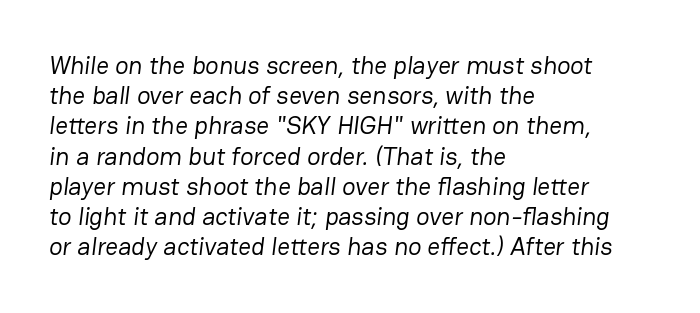
The image shows 25 px text type; set left-aligned, line spacing 1.21x, normal letter spacing, not underlined.
